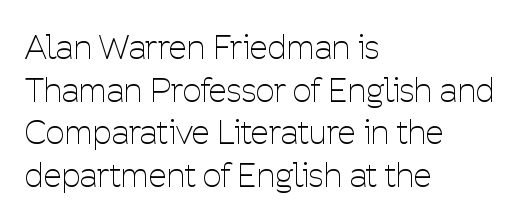
The image shows 33 px thin, condensed sans-serif type, upright; set left-aligned, normal line spacing (1.29x), normal letter spacing, not underlined; low stroke contrast and a medium x-height.
